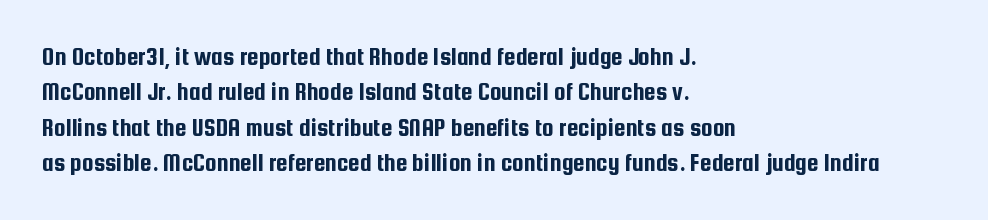
The image shows 26 px text type, upright; set left-aligned, normal line spacing (1.36x), normal letter spacing, not underlined.
